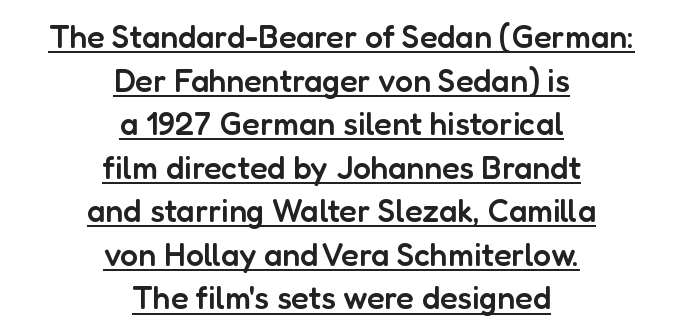
Check where the strokes stop: nothing finishes them off — pure sans. Underline: present. The characters look somewhat weighty, a semibold short of true bold. Typeset on center — no edge is straight. Looks like regular typesetting: each glyph gets only the width it needs. The rendering keeps characters at their native spacing.
